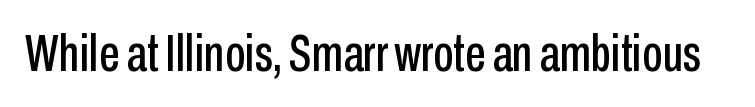
The image shows 52 px condensed sans-serif type, upright; set normal letter spacing, not underlined; low stroke contrast and a medium x-height.
